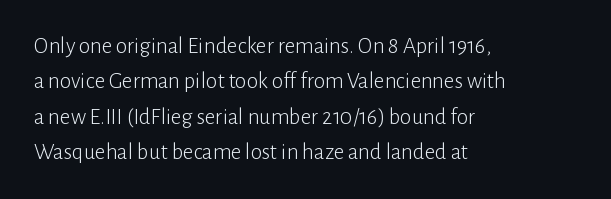
{"italic": "no", "bold": "no", "underline": "no", "align": "left", "line_spacing": "normal", "line_spacing_ratio": 1.54, "letter_spacing": "normal", "letter_spacing_em": 0.0, "glyph_px": 23}
